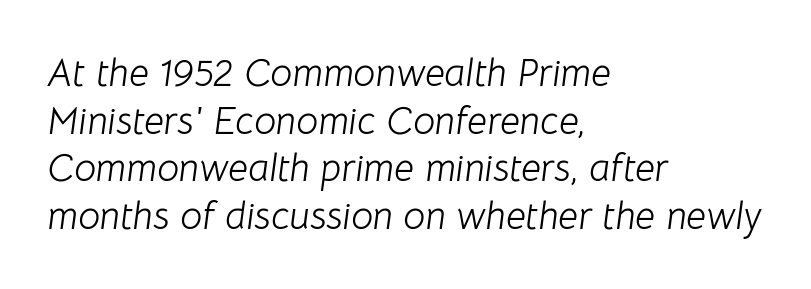
Q: Is the text bold? A: No.
Q: Is the text italic (slanted)? A: Yes, it leans right by about 8 degrees.
Q: Is the text underlined? A: No.
Q: How is the paragraph aligned? A: Left-aligned.
Q: Is the spacing between letters normal or unusually wide? A: Normal.
Q: Width (condensed, normal, or wide)? A: Normal.
Q: Stroke contrast? A: Low.
Q: x-height? A: Medium.
Q: Monospaced? A: No.
